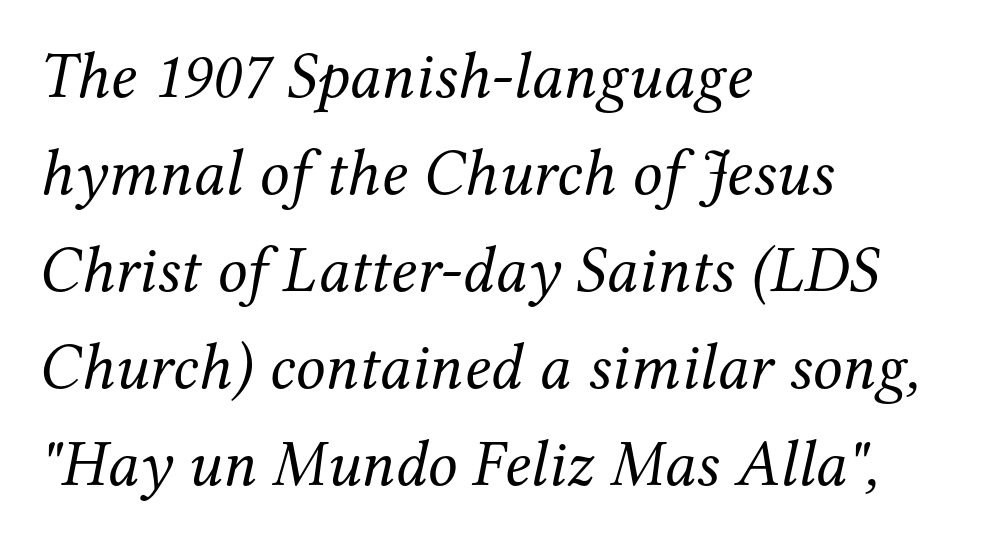
{"serif": "yes", "italic": "yes", "lean": "right", "slant_degrees": 12, "bold": "no", "weight": "regular", "width": "normal", "stroke_contrast": "medium", "x_height": "medium", "monospaced": "no", "underline": "no", "align": "left", "line_spacing": "normal", "line_spacing_ratio": 1.47, "letter_spacing": "normal", "letter_spacing_em": 0.0, "glyph_px": 66}
